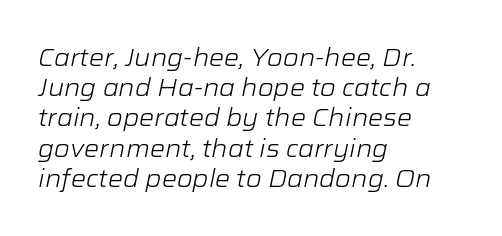
The image shows 24 px text type, italic (leaning right); set left-aligned, normal line spacing (1.26x), normal letter spacing, not underlined.
